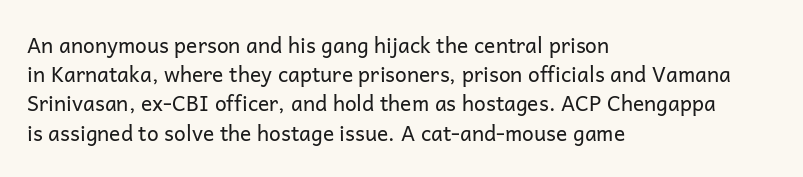
Q: Is the text bold? A: No.
Q: Is the text italic (slanted)? A: No, it is upright.
Q: Is the text underlined? A: No.
Q: How is the paragraph aligned? A: Left-aligned.
Q: Is the spacing between letters normal or unusually wide? A: Normal.
Q: Is the spacing between lines tight, normal or loose? A: Normal.
